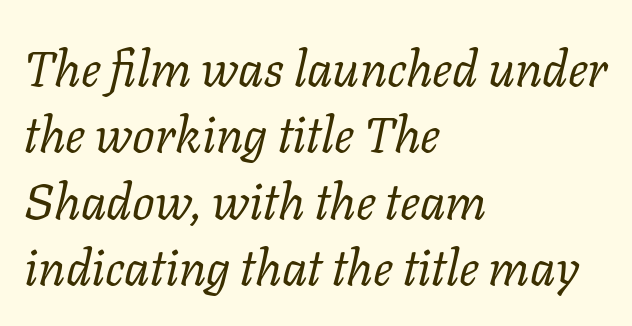
{"serif": "yes", "italic": "yes", "lean": "right", "slant_degrees": 11, "bold": "no", "weight": "regular", "width": "normal", "stroke_contrast": "low", "x_height": "medium", "monospaced": "no", "underline": "no", "align": "left", "line_spacing": "normal", "line_spacing_ratio": 1.33, "letter_spacing": "normal", "letter_spacing_em": 0.0, "glyph_px": 50}
